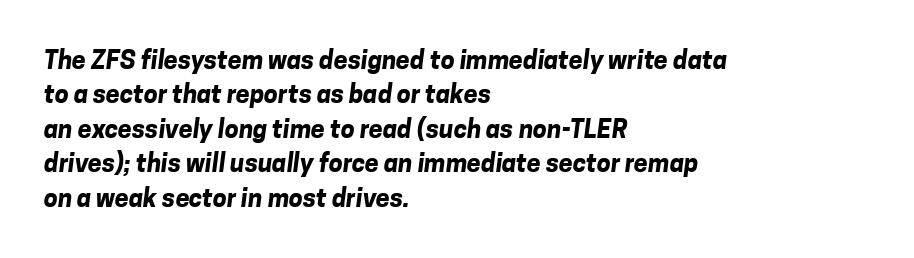
The image shows 25 px bold type; set left-aligned, normal line spacing (1.38x), normal letter spacing, not underlined.
